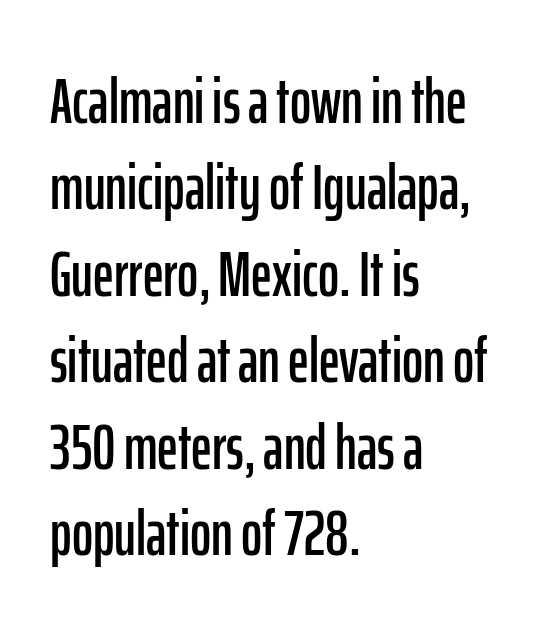
The font family rendered here belongs to the sans-serif group. Each word holds together tightly as a unit, with standard inter-letter gaps. The passage shown is typed in a proportional face where columns would drift. Compared with typical paragraphs, the rows here are spaced about the same.
